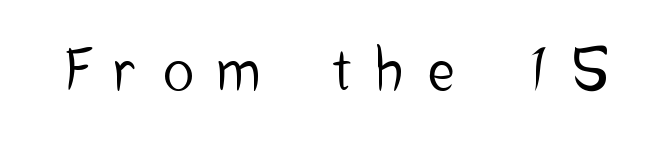
{"serif": "no", "italic": "no", "width": "condensed", "stroke_contrast": "low", "x_height": "medium", "monospaced": "no", "underline": "no", "letter_spacing": "wide", "letter_spacing_em": 0.46, "glyph_px": 56}
